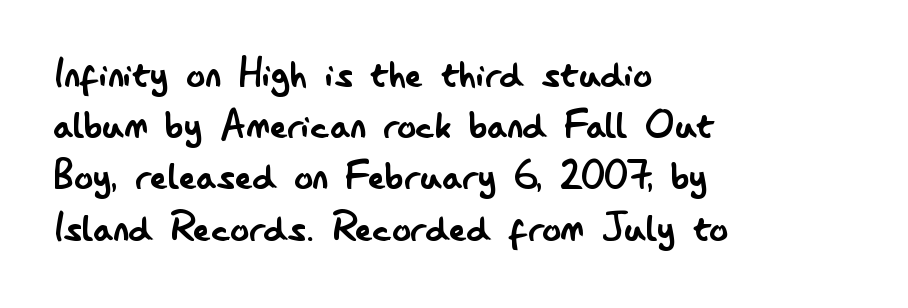
Q: Is the text bold? A: No.
Q: Is the text italic (slanted)? A: No, it is upright.
Q: Is the typeface a serif or a sans-serif typeface? A: Sans-serif.
Q: Is the text underlined? A: No.
Q: How is the paragraph aligned? A: Left-aligned.
Q: Is the spacing between letters normal or unusually wide? A: Normal.
Q: Is the spacing between lines tight, normal or loose? A: Tight.
Q: Width (condensed, normal, or wide)? A: Condensed.
Q: Stroke contrast? A: Low.
Q: x-height? A: Small.
Q: Monospaced? A: No.
